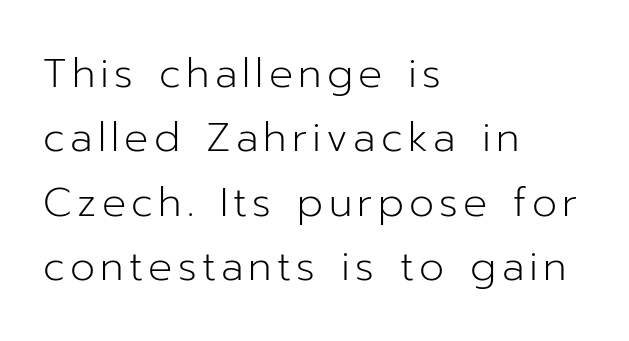
To sum up the face: it is a sans, with no serifs. Caption: multi-line text, flush left, ragged right. Italic? Not at all — the glyphs are vertical. Rows of type keep a routine distance in the vertical direction.
